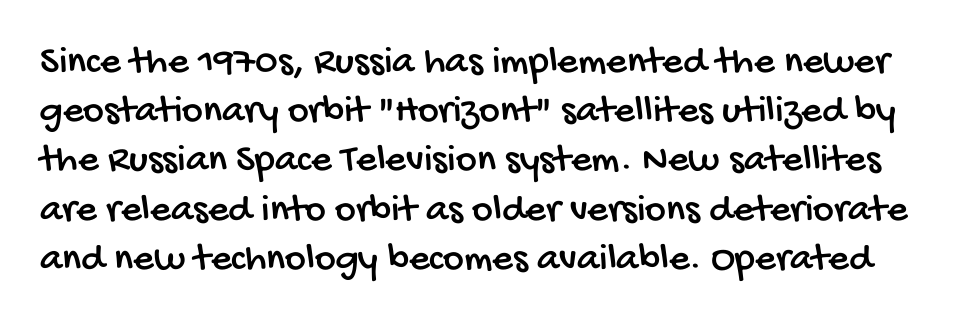
The image shows 40 px condensed sans-serif type; set line spacing 1.23x, normal letter spacing, not underlined; low stroke contrast and a large x-height.
